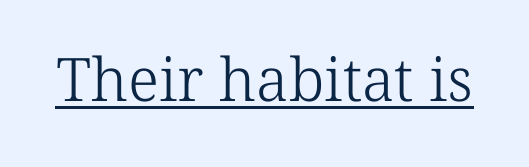
{"serif": "yes", "bold": "no", "weight": "light", "width": "normal", "stroke_contrast": "low", "x_height": "medium", "monospaced": "no", "underline": "yes", "letter_spacing": "normal", "letter_spacing_em": 0.0, "glyph_px": 60}
